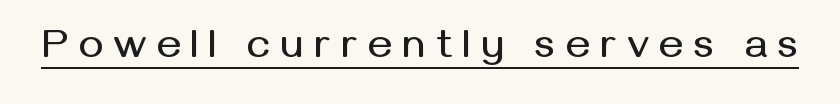
No feet cap the strokes, marking this as sans-serif type. A typesetter would call this proportional, since set widths differ per character. The rendering uses the underline text-decoration. Does the lettering tilt? It doesn't — this is upright.
